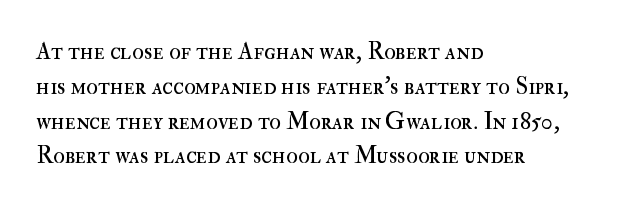
{"italic": "no", "bold": "no", "underline": "no", "align": "left", "line_spacing": "normal", "line_spacing_ratio": 1.45, "letter_spacing": "normal", "letter_spacing_em": 0.0, "glyph_px": 24}
